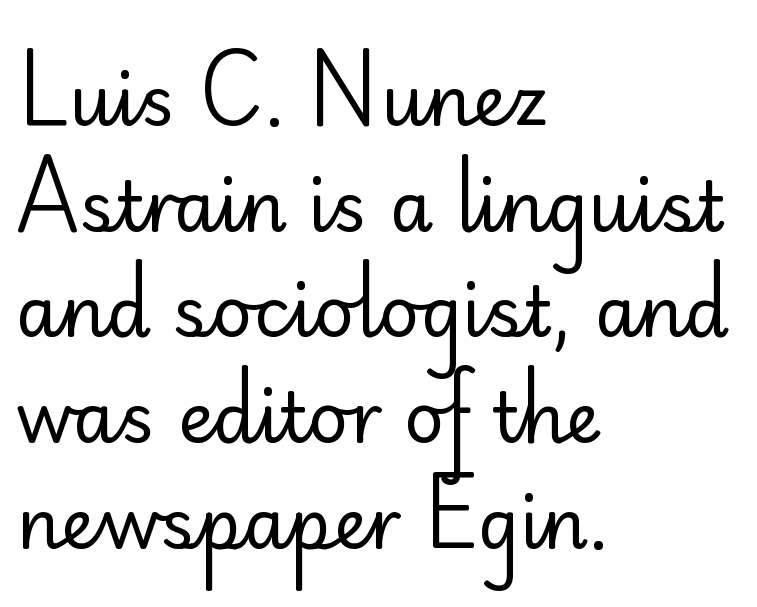
Q: Is the text bold? A: No.
Q: Is the text italic (slanted)? A: No, it is upright.
Q: Is the typeface a serif or a sans-serif typeface? A: Sans-serif.
Q: Is the text underlined? A: No.
Q: How is the paragraph aligned? A: Left-aligned.
Q: Is the spacing between letters normal or unusually wide? A: Normal.
Q: Is the spacing between lines tight, normal or loose? A: Normal.
Q: Width (condensed, normal, or wide)? A: Normal.
Q: Stroke contrast? A: Low.
Q: x-height? A: Small.
Q: Monospaced? A: No.
